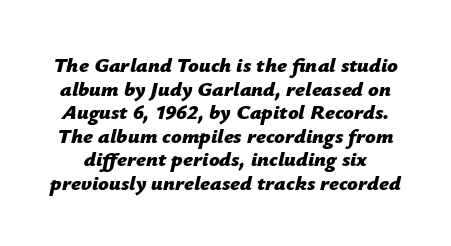
Compared with ordinary roman type, these characters are visibly tilted. Quick note: underline off. Tracking value appears to be zero — textbook default spacing. The vertical gap from one line to the next is small.
